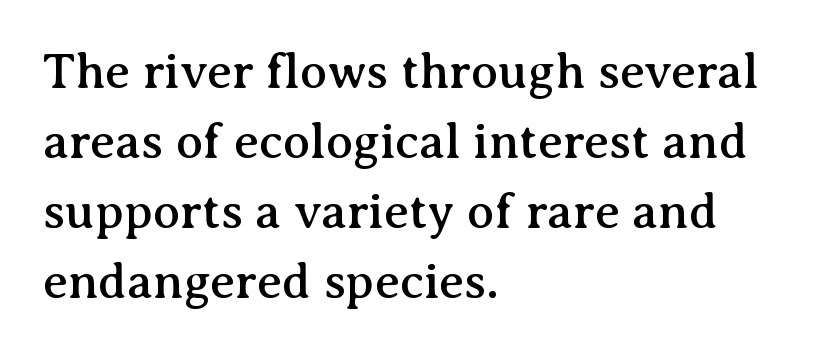
{"serif": "yes", "italic": "no", "width": "normal", "stroke_contrast": "medium", "x_height": "medium", "monospaced": "no", "underline": "no", "align": "left", "line_spacing": "normal", "line_spacing_ratio": 1.4, "letter_spacing": "normal", "letter_spacing_em": 0.0, "glyph_px": 50}
